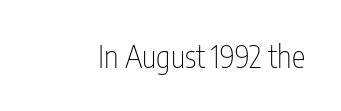
The image shows 31 px thin, condensed sans-serif type, upright; set normal letter spacing, not underlined; low stroke contrast and a medium x-height.
